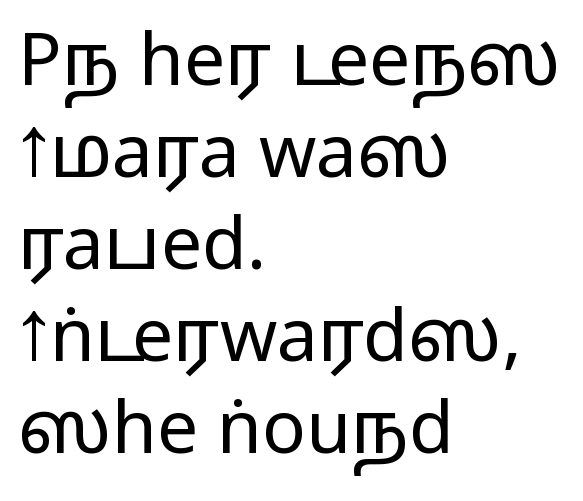
A student would call this left alignment; a typographer would say flush left, rag right. Summary of vertical rhythm: regular, with standard interline spacing. The face used here is proportionally spaced, like ordinary book or web type. It's the straight-up-and-down kind of type. Note: no serifs on the glyphs. Bare-footed words on every line.
